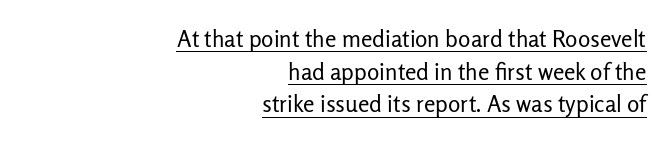
Students, observe the line beneath the letters — that is underlining. The passage shown stacks its lines at a standard gap. Does the copy run flush right? Yes — the right margin is perfectly even. The tracking reads as untouched default to a designer's eye.
